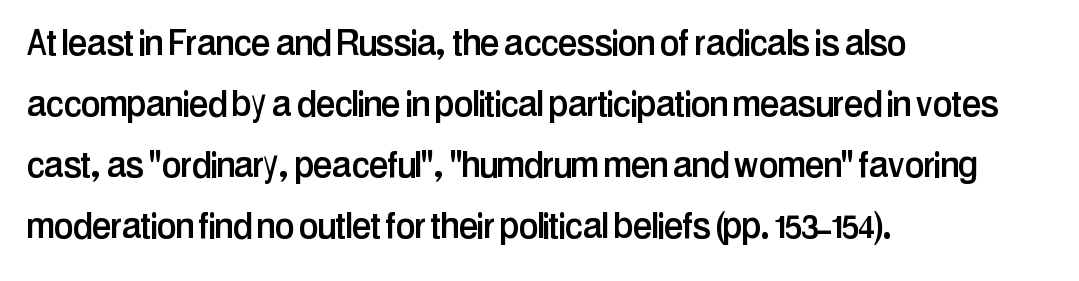
{"serif": "no", "italic": "no", "width": "condensed", "stroke_contrast": "low", "x_height": "medium", "monospaced": "no", "underline": "no", "align": "left", "line_spacing": "normal", "line_spacing_ratio": 1.39, "letter_spacing": "normal", "letter_spacing_em": 0.0, "glyph_px": 44}
